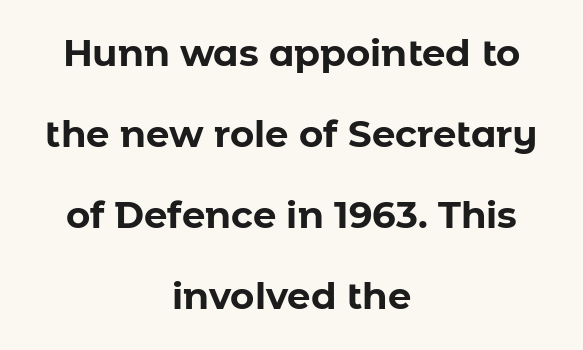
Vertically, the passage feels expansive, rows floating well apart. The gaps between neighbouring characters are ordinary and unremarkable. The face used here is proportionally spaced, like ordinary book or web type. Every letter is thick-stroked: bold, no question. The designer went with a sans here, leaving each stem footless. Every stem runs plumb, perpendicular to the baseline.
